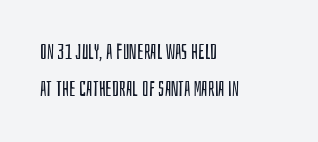
Q: Is the text bold? A: No.
Q: Is the text italic (slanted)? A: No, it is upright.
Q: Is the text underlined? A: No.
Q: How is the paragraph aligned? A: Left-aligned.
Q: Is the spacing between letters normal or unusually wide? A: Normal.
